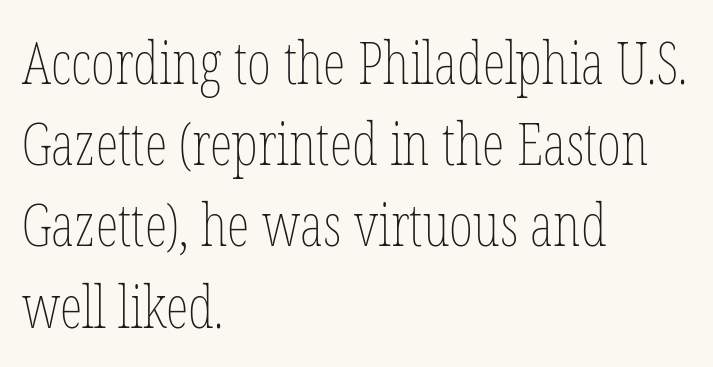
Q: Is the text bold? A: No.
Q: Is the text italic (slanted)? A: No, it is upright.
Q: Is the text underlined? A: No.
Q: How is the paragraph aligned? A: Left-aligned.
Q: Is the spacing between letters normal or unusually wide? A: Normal.
Q: Is the spacing between lines tight, normal or loose? A: Normal.
Q: Width (condensed, normal, or wide)? A: Condensed.
Q: Stroke contrast? A: Low.
Q: x-height? A: Medium.
Q: Monospaced? A: No.
